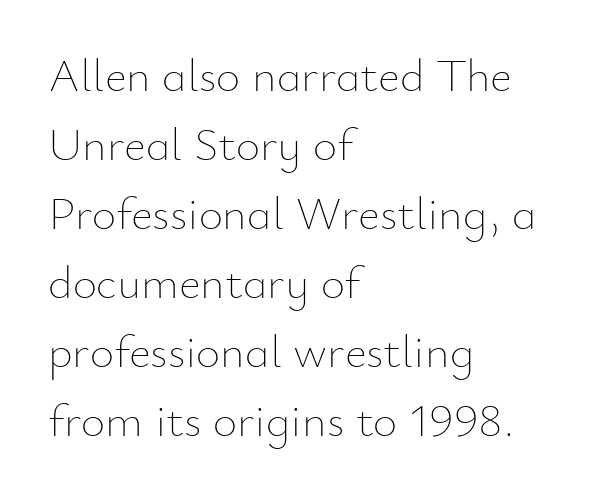
Q: Is the text bold? A: No.
Q: Is the text italic (slanted)? A: No, it is upright.
Q: Is the text underlined? A: No.
Q: How is the paragraph aligned? A: Left-aligned.
Q: Is the spacing between letters normal or unusually wide? A: Normal.
Q: Is the spacing between lines tight, normal or loose? A: Normal.
Q: Width (condensed, normal, or wide)? A: Normal.
Q: Stroke contrast? A: Low.
Q: x-height? A: Small.
Q: Monospaced? A: No.
